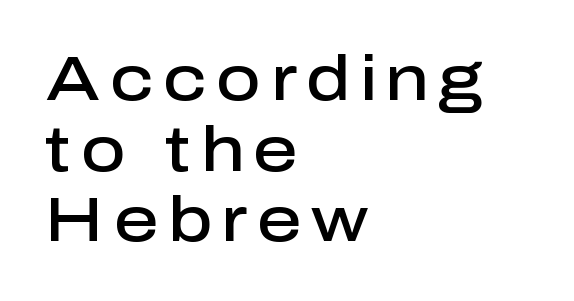
Q: Is the text bold? A: Semi-bold.
Q: Is the text italic (slanted)? A: No, it is upright.
Q: Is the typeface a serif or a sans-serif typeface? A: Sans-serif.
Q: Is the text underlined? A: No.
Q: How is the paragraph aligned? A: Left-aligned.
Q: Is the spacing between lines tight, normal or loose? A: Tight.
Q: Width (condensed, normal, or wide)? A: Normal.
Q: Stroke contrast? A: Low.
Q: x-height? A: Medium.
Q: Monospaced? A: No.
